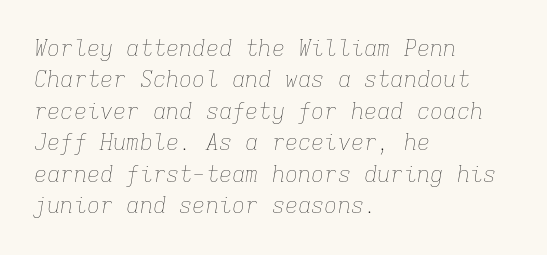
The image shows 22 px text type, italic (leaning right); set left-aligned, normal line spacing (1.43x), normal letter spacing, not underlined.
